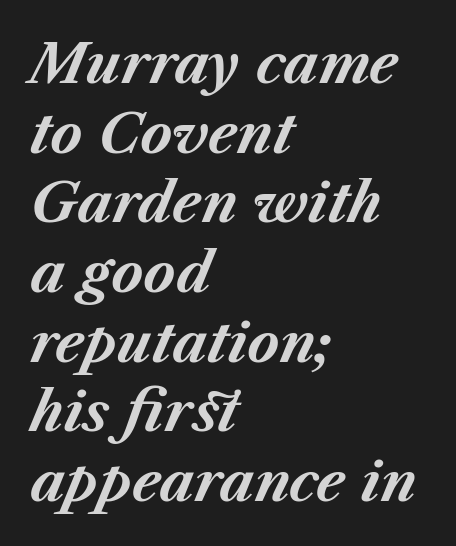
The image shows 54 px bold type, italic (leaning right); set left-aligned, normal line spacing (1.29x), normal letter spacing, not underlined; medium stroke contrast and a medium x-height.
